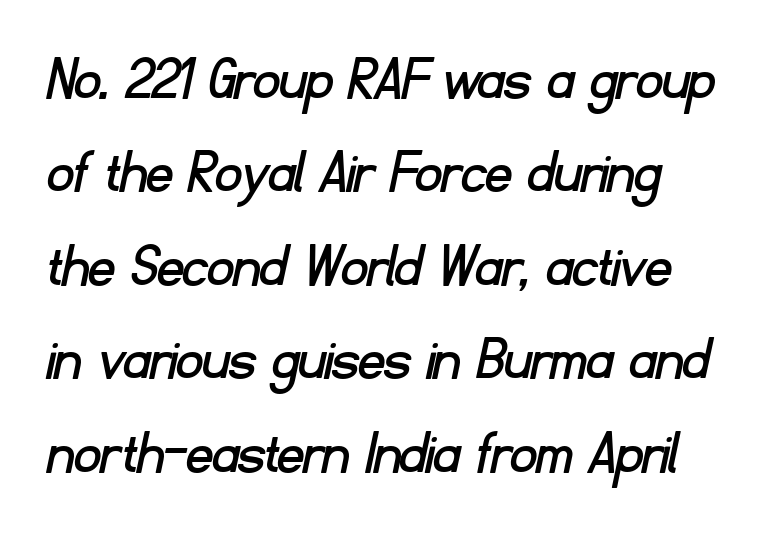
The image shows 64 px sans-serif type; set normal line spacing (1.46x), normal letter spacing, not underlined; low stroke contrast and a small x-height.
